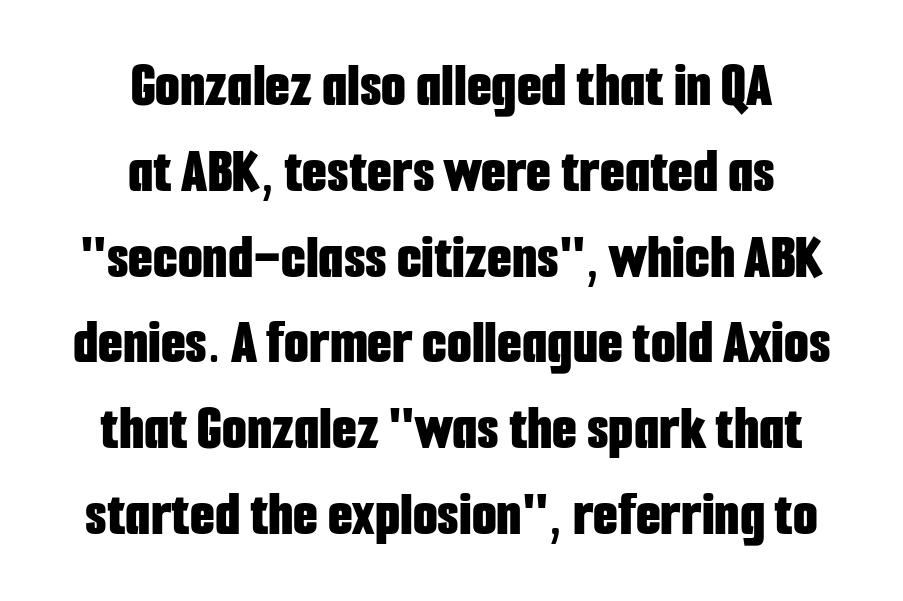
{"serif": "no", "italic": "no", "bold": "yes", "weight": "bold", "width": "condensed", "stroke_contrast": "low", "x_height": "medium", "monospaced": "no", "underline": "no", "align": "center", "line_spacing": "normal", "line_spacing_ratio": 1.34, "letter_spacing": "normal", "letter_spacing_em": 0.0, "glyph_px": 64}
